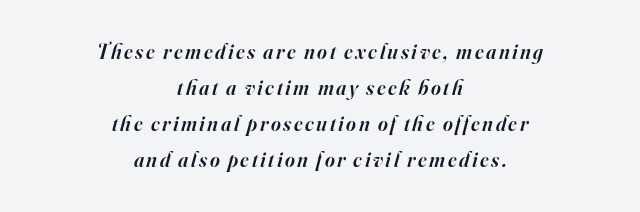
The image shows 21 px text type, italic (leaning right); set centered, line spacing 1.72x, not underlined.
